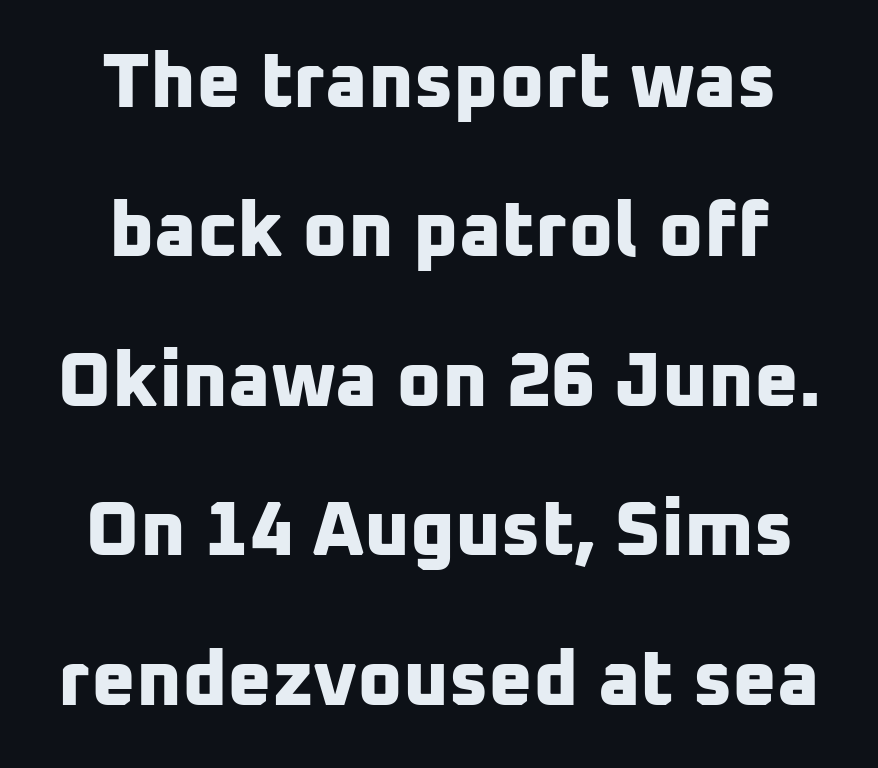
Words float on clear page, feet unadorned. Baseline-to-baseline distance is far greater than the letter height. In terms of letterform style, serifs are entirely absent. Set as a true bold cut, around the 700 mark. You could call the tracking neutral — neither tight nor loose. Character widths vary here, with narrow letters taking less room than wide ones.
